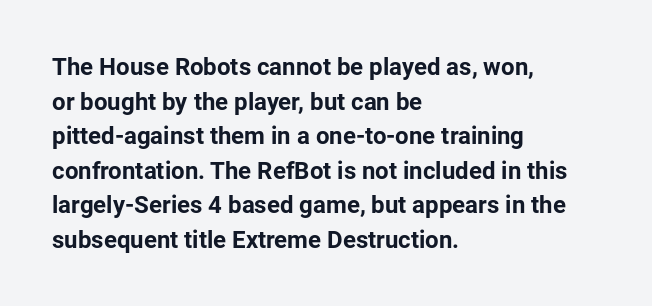
{"italic": "no", "bold": "yes", "underline": "no", "align": "left", "line_spacing": "normal", "line_spacing_ratio": 1.44, "letter_spacing": "normal", "letter_spacing_em": 0.0, "glyph_px": 24}
